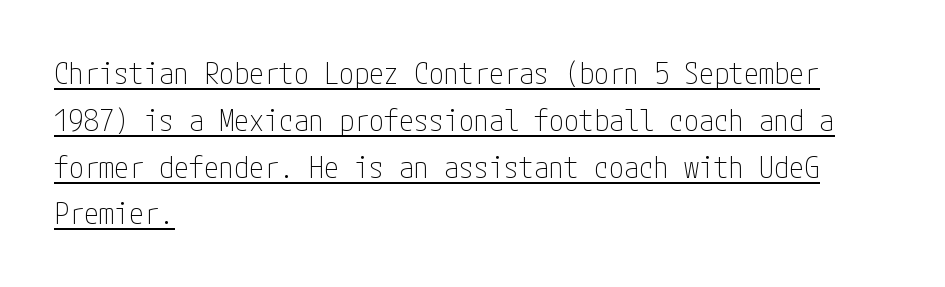
These lines stack with their left ends in a neat column. These lines are composed in type without serifs. Weight: not bold — regular or lighter. What's the leading like? Ordinary, nothing unusual. Posture: straight, roman, zero tilt. The rendering uses the underline text-decoration.
